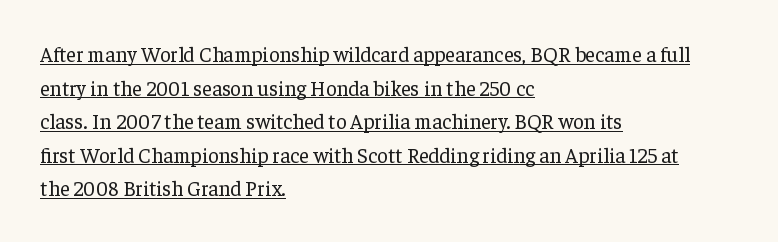
The image shows 21 px text type, upright; set left-aligned, normal line spacing (1.6x), normal letter spacing, underlined.
